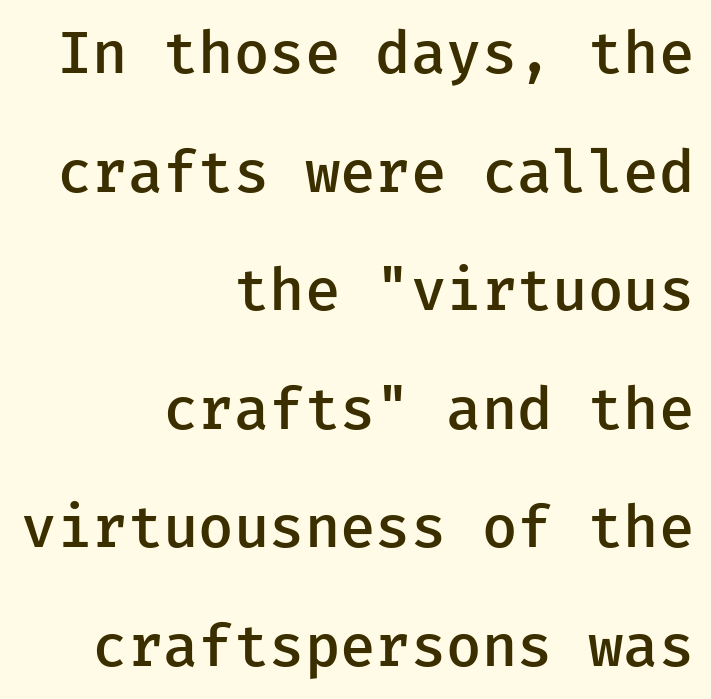
{"serif": "no", "italic": "no", "bold": "semi", "weight": "semibold", "width": "normal", "stroke_contrast": "low", "x_height": "medium", "underline": "no", "align": "right", "line_spacing": "loose", "line_spacing_ratio": 2.01, "letter_spacing": "normal", "letter_spacing_em": 0.0, "glyph_px": 59}
